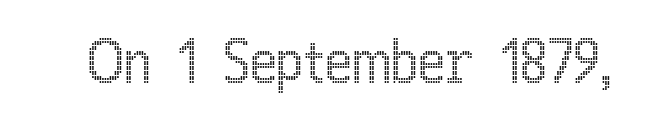
The image shows 58 px condensed type, upright; set normal letter spacing, not underlined; a medium x-height.
